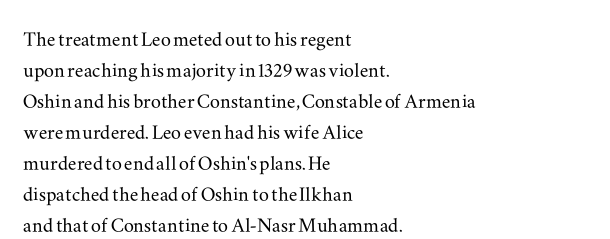
Clear beneath every line of the passage. Is the block centered? No — it sits flush against the left margin. Observe the ordinary spacing: letters are neighbours, not strangers. The letters stand upright; this is a roman face.
